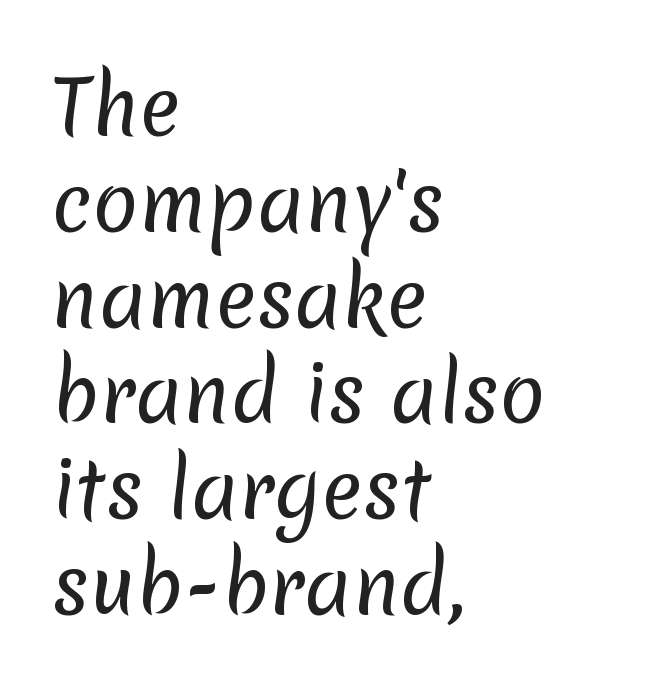
Is the stroke heavy? The answer is a plain regular-or-lighter. Letter spacing: default. A typesetter would call this proportional, since set widths differ per character. Check the space under the baseline: it is left empty.
